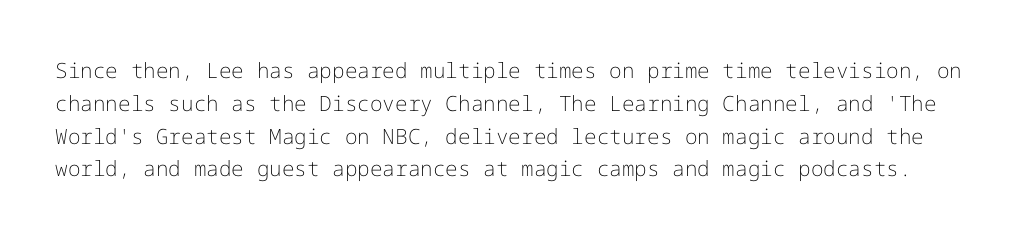
The image shows 21 px text type, upright; set normal line spacing (1.56x), normal letter spacing, not underlined.
